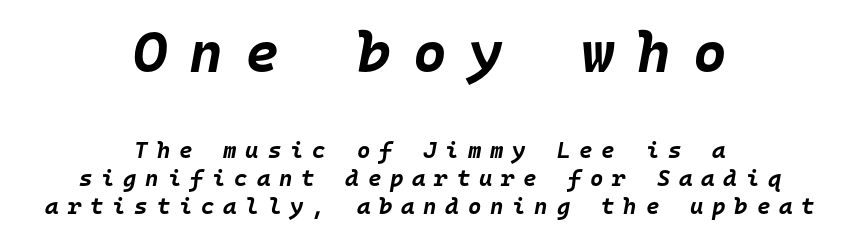
This sample has the even, mechanical cadence of fixed-width lettering. Which margin do the lines hug? Neither — every line sits in the middle. Slanted lettering throughout. The space directly below the letters is spotless.
